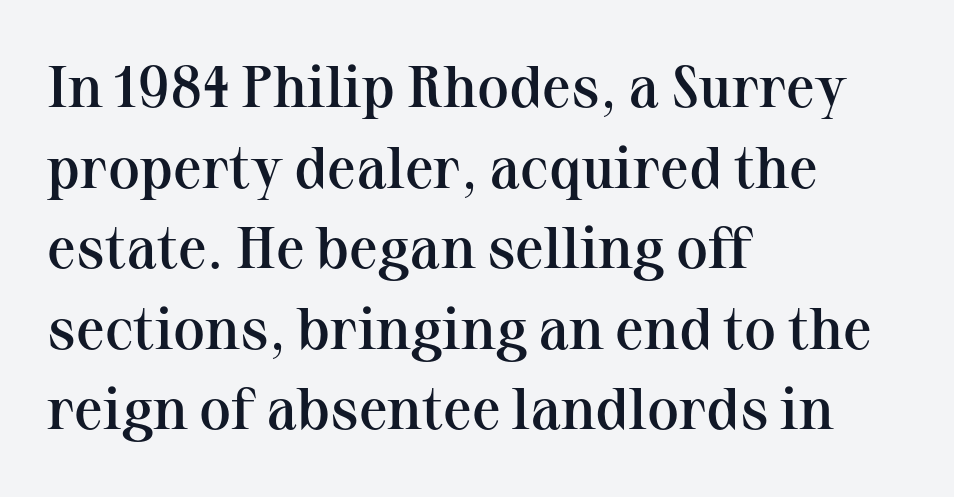
The image shows 58 px semibold serif type, upright; set left-aligned, normal line spacing (1.39x), normal letter spacing, not underlined; medium stroke contrast and a medium x-height.
